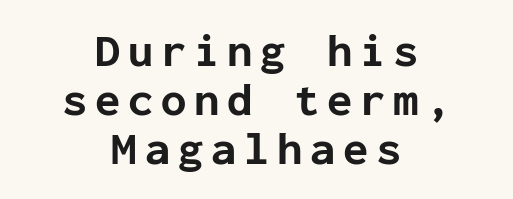
Q: Is the text bold? A: Yes.
Q: Is the text italic (slanted)? A: No, it is upright.
Q: Is the typeface a serif or a sans-serif typeface? A: Sans-serif.
Q: Is the text underlined? A: No.
Q: How is the paragraph aligned? A: Centered.
Q: Is the spacing between lines tight, normal or loose? A: Tight.
Q: Width (condensed, normal, or wide)? A: Normal.
Q: Stroke contrast? A: Low.
Q: x-height? A: Medium.
Q: Monospaced? A: Yes.
